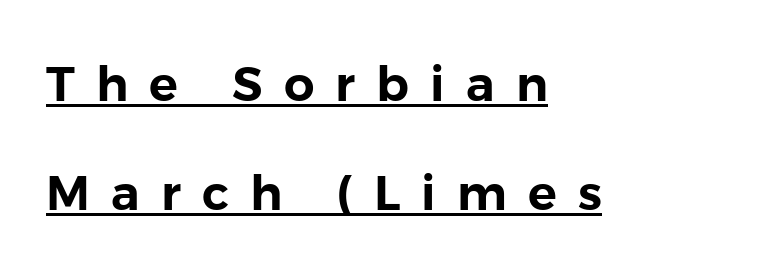
A typesetter would call this leading open, well beyond the default. The letters stand straight up with perfectly vertical stems. This sample uses a sans-serif face. Here the designer chose a conventional face with non-uniform glyph widths. Underlining? Definitely there.
